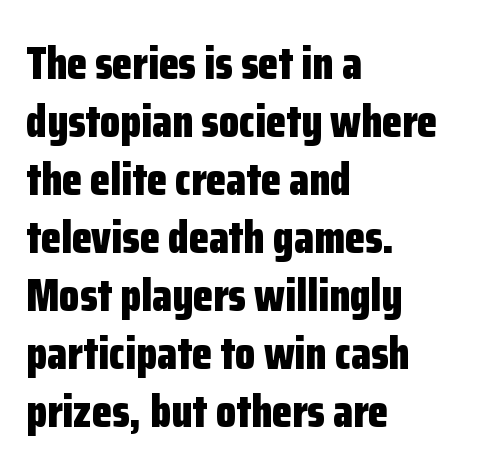
Nobody touched the tracking dial on this one. Underlining? Definitely not there. The axis of the letterforms is exactly vertical. No feet cap the strokes, marking this as sans-serif type.
